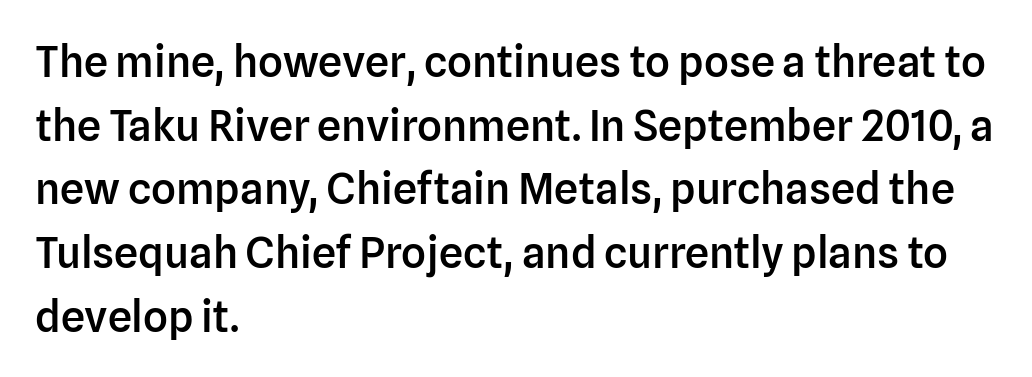
The image shows 43 px semibold sans-serif type, upright; set left-aligned, normal line spacing (1.48x), normal letter spacing, not underlined; low stroke contrast and a medium x-height.
